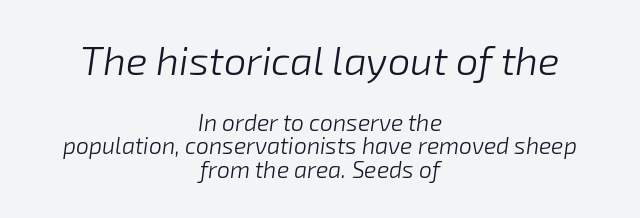
Rule under the text: the space is simply empty. Top chunk: large. Bottom chunk: small. Slant detected: the letters are inclined. Layout note: lines centered.
